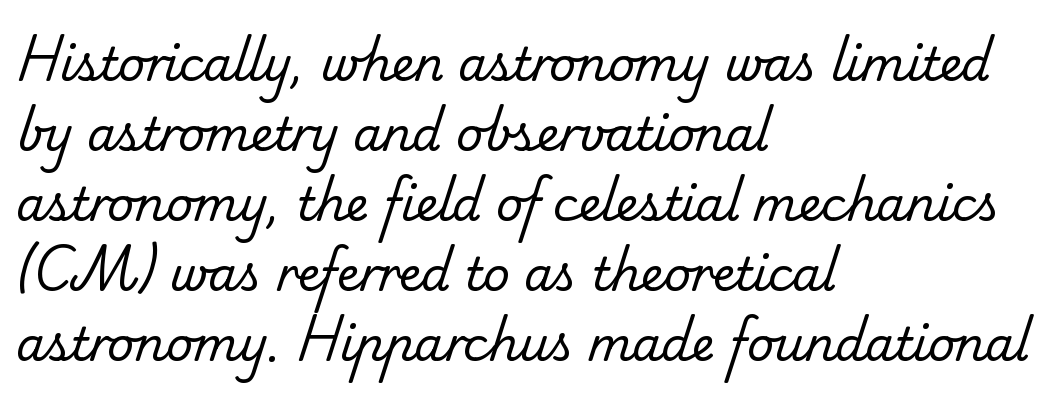
Each letter keeps its own natural width here, so spacing adapts to shape. A clean baseline with only descenders dipping below it. Where is the straight margin? On the left. Students, note that the glyphs here touch the page at normal intervals. Letterform terminals end in serifs throughout the passage.
